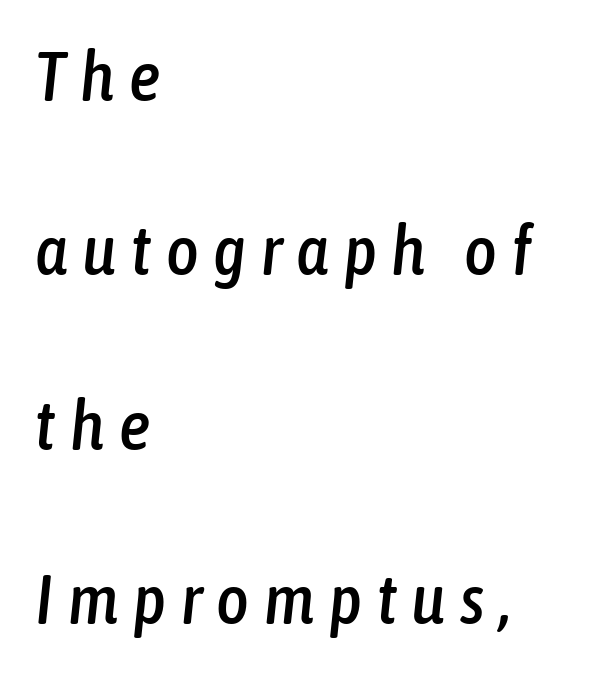
The image shows 70 px condensed type, italic (leaning right); set left-aligned, loose line spacing (2.49x), unusually wide letter spacing (+0.21 em), not underlined; low stroke contrast and a medium x-height.
